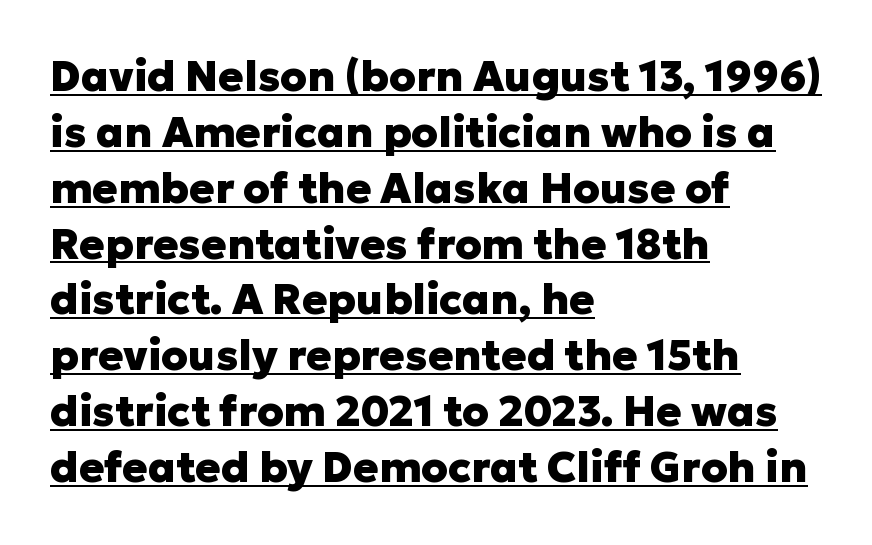
{"serif": "no", "italic": "no", "bold": "yes", "weight": "heavy", "width": "normal", "stroke_contrast": "low", "x_height": "medium", "monospaced": "no", "underline": "yes", "align": "left", "line_spacing": "normal", "line_spacing_ratio": 1.33, "letter_spacing": "normal", "letter_spacing_em": 0.0, "glyph_px": 42}
